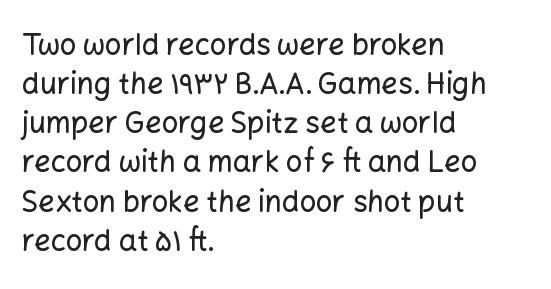
{"serif": "no", "italic": "no", "width": "normal", "stroke_contrast": "low", "x_height": "medium", "monospaced": "no", "underline": "no", "align": "left", "line_spacing": "normal", "line_spacing_ratio": 1.35, "letter_spacing": "normal", "letter_spacing_em": 0.0, "glyph_px": 29}
